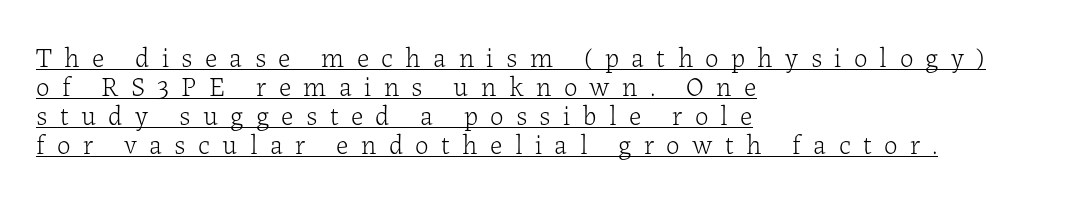
Q: Is the text bold? A: No.
Q: Is the text italic (slanted)? A: No, it is upright.
Q: Is the text underlined? A: Yes.
Q: How is the paragraph aligned? A: Left-aligned.
Q: Is the spacing between letters normal or unusually wide? A: Unusually wide.
Q: Is the spacing between lines tight, normal or loose? A: Tight.
